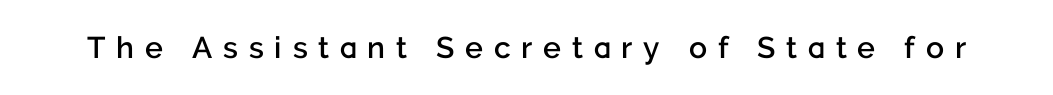
The image shows 30 px semibold sans-serif type, upright; set unusually wide letter spacing (+0.36 em), not underlined; low stroke contrast and a medium x-height.
